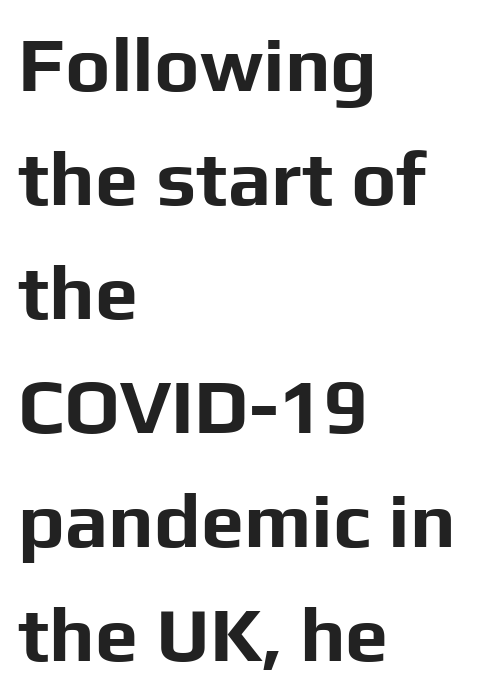
{"serif": "no", "italic": "no", "bold": "yes", "weight": "bold", "width": "normal", "stroke_contrast": "low", "x_height": "medium", "monospaced": "no", "underline": "no", "align": "left", "line_spacing": "normal", "line_spacing_ratio": 1.48, "letter_spacing": "normal", "letter_spacing_em": 0.0, "glyph_px": 77}
